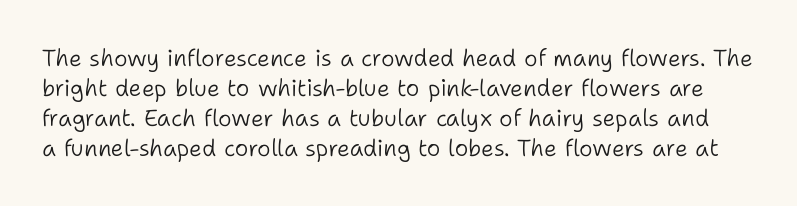
Q: Is the text bold? A: No.
Q: Is the text italic (slanted)? A: No, it is upright.
Q: Is the text underlined? A: No.
Q: Is the spacing between letters normal or unusually wide? A: Normal.
Q: Is the spacing between lines tight, normal or loose? A: Normal.
